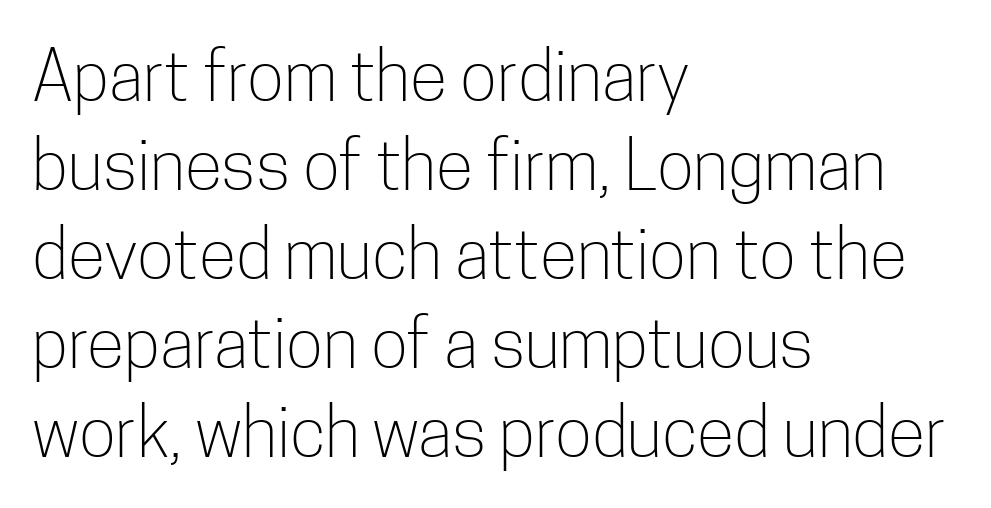
Q: Is the text bold? A: No.
Q: Is the text italic (slanted)? A: No, it is upright.
Q: Is the typeface a serif or a sans-serif typeface? A: Sans-serif.
Q: Is the text underlined? A: No.
Q: How is the paragraph aligned? A: Left-aligned.
Q: Is the spacing between letters normal or unusually wide? A: Normal.
Q: Is the spacing between lines tight, normal or loose? A: Normal.
Q: Width (condensed, normal, or wide)? A: Condensed.
Q: Stroke contrast? A: Low.
Q: x-height? A: Medium.
Q: Monospaced? A: No.
